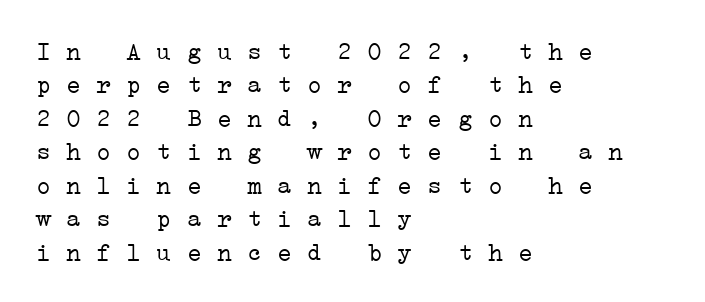
The image shows 25 px text type; set left-aligned, normal line spacing (1.34x), normal letter spacing, not underlined.
